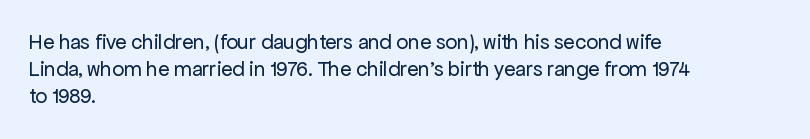
The passage shown is not underscored anywhere. Summary of vertical rhythm: regular, with standard interline spacing. The rag falls on the right side of this text block. Notice how the stems are strictly vertical — no italics here. Vertical stems look standard width or narrower in stroke.
